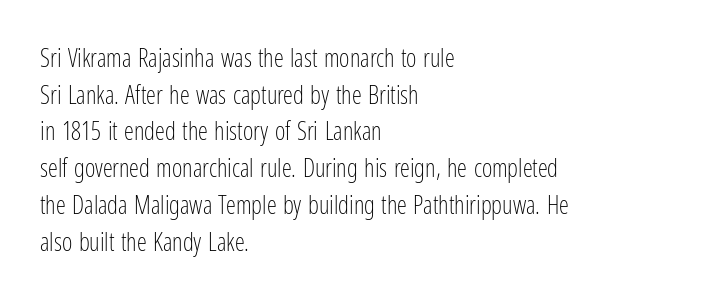
Q: Is the text bold? A: No.
Q: Is the text italic (slanted)? A: No, it is upright.
Q: Is the text underlined? A: No.
Q: How is the paragraph aligned? A: Left-aligned.
Q: Is the spacing between letters normal or unusually wide? A: Normal.
Q: Is the spacing between lines tight, normal or loose? A: Normal.
